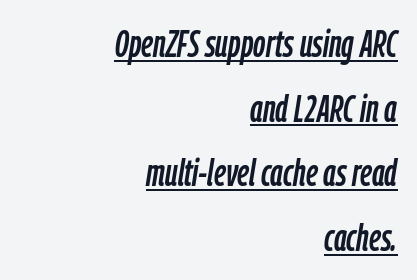
The text carries the slant typical of an italic or oblique font. What's the leading like? Ordinary, nothing unusual. Teacher's note: observe the even right margin — that is flush-right alignment. Nothing unusual about the tracking: characters are spaced as the font intends. The typesetter has applied underlining to the passage shown. The face used here is proportionally spaced, like ordinary book or web type.
